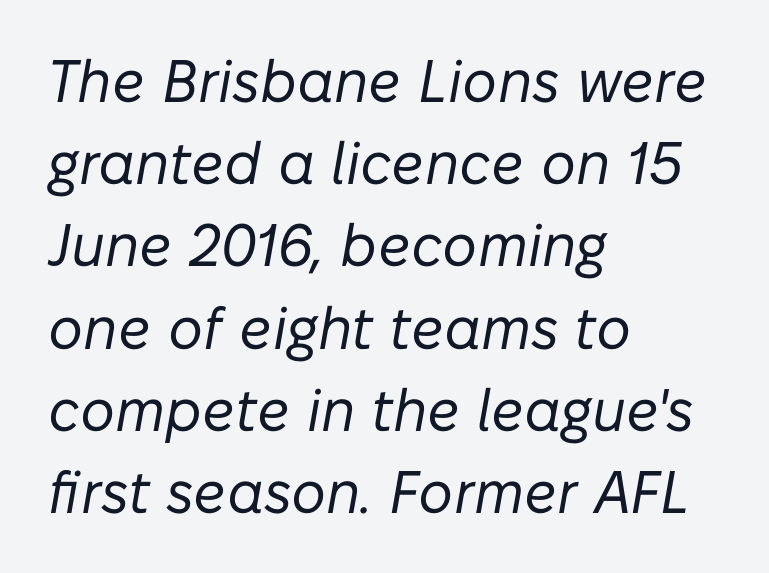
The image shows 60 px regular-weight type, italic (leaning right); set left-aligned, normal line spacing (1.37x), normal letter spacing, not underlined; low stroke contrast and a medium x-height.
